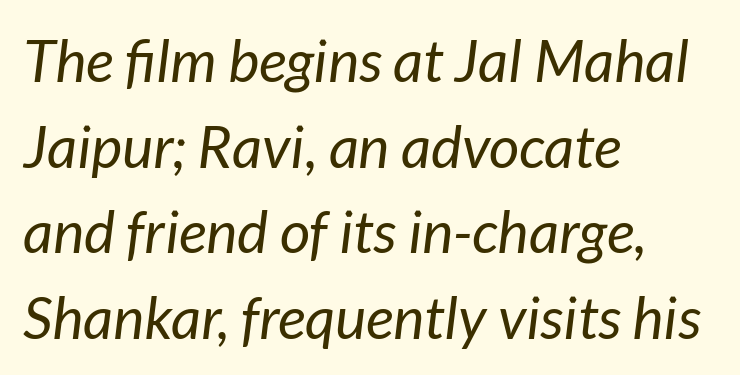
The image shows 59 px regular-weight type, italic (leaning right); set left-aligned, normal line spacing (1.45x), normal letter spacing, not underlined; low stroke contrast and a medium x-height.
